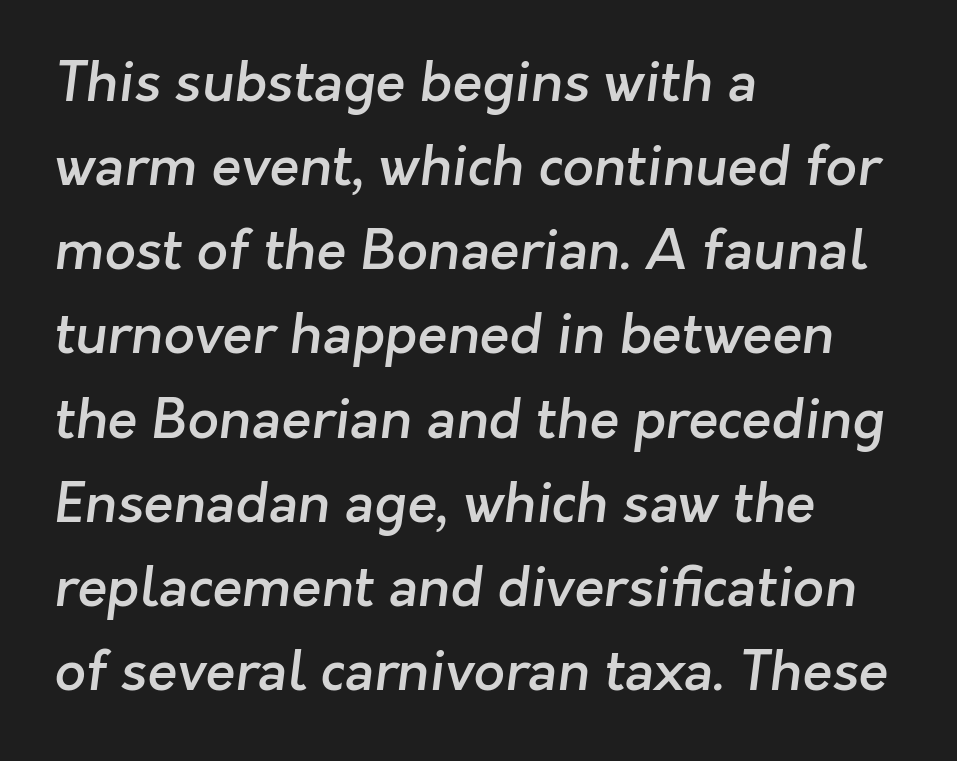
Looks like regular typesetting: each glyph gets only the width it needs. The zone under the glyphs is completely vacant. The letters are semibold — heavier than regular but short of a full bold. A classic flush-left, rag-right setting is used for this passage.
